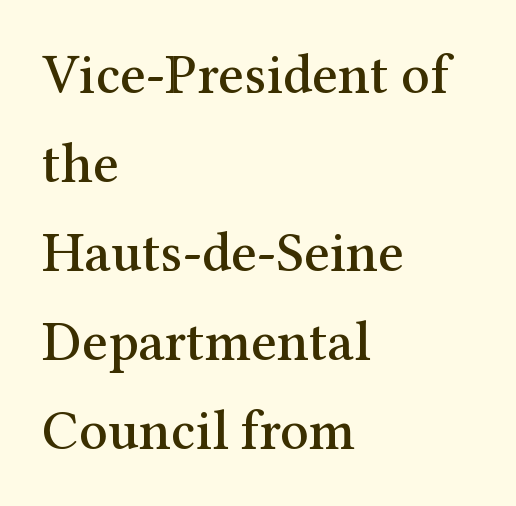
Q: Is the text italic (slanted)? A: No, it is upright.
Q: Is the typeface a serif or a sans-serif typeface? A: Serif.
Q: Is the text underlined? A: No.
Q: How is the paragraph aligned? A: Left-aligned.
Q: Is the spacing between letters normal or unusually wide? A: Normal.
Q: Is the spacing between lines tight, normal or loose? A: Normal.
Q: Width (condensed, normal, or wide)? A: Normal.
Q: Stroke contrast? A: Medium.
Q: x-height? A: Medium.
Q: Monospaced? A: No.
